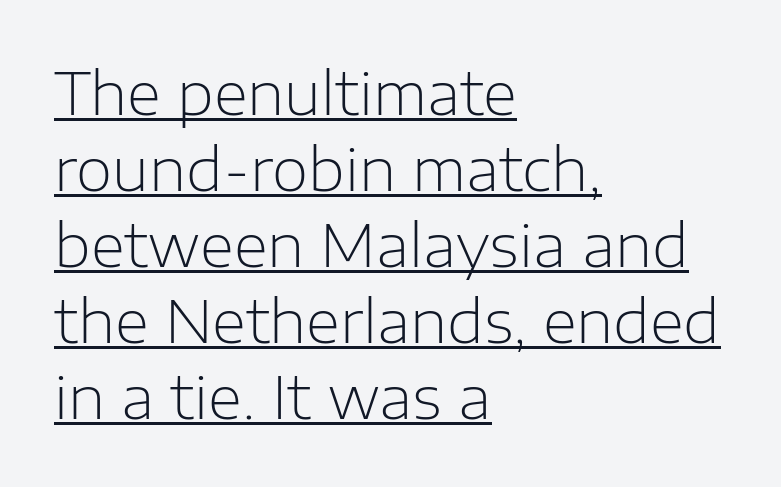
One glance says typical: line gaps are just what's usual. A roman cut, with each character standing at attention. Compared with typical body copy, the letter spacing here is the same. These lines are set flush left with a ragged right edge. Ink coverage per letter is moderate at most. Think of a printed novel: that variable character pitch is what you see here.
